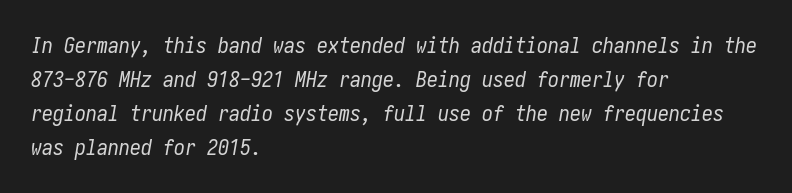
Q: Is the text bold? A: No.
Q: Is the text italic (slanted)? A: Yes, it leans right by about 10 degrees.
Q: Is the text underlined? A: No.
Q: How is the paragraph aligned? A: Left-aligned.
Q: Is the spacing between letters normal or unusually wide? A: Normal.
Q: Is the spacing between lines tight, normal or loose? A: Normal.
